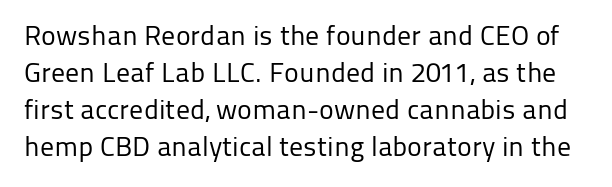
{"serif": "no", "italic": "no", "bold": "no", "weight": "regular", "width": "normal", "stroke_contrast": "low", "x_height": "medium", "monospaced": "no", "underline": "no", "line_spacing": "normal", "line_spacing_ratio": 1.32, "letter_spacing": "normal", "letter_spacing_em": 0.0, "glyph_px": 28}
